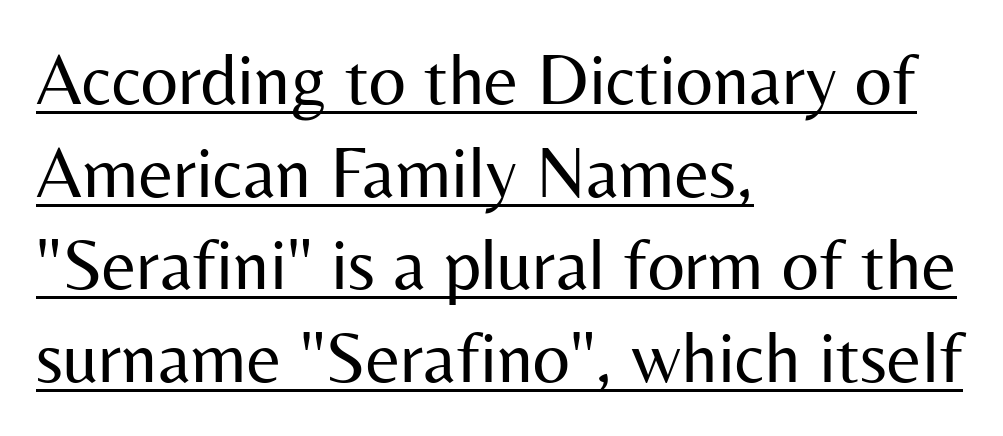
{"serif": "no", "italic": "no", "bold": "no", "weight": "regular", "width": "normal", "stroke_contrast": "medium", "x_height": "medium", "monospaced": "no", "underline": "yes", "align": "left", "line_spacing": "normal", "line_spacing_ratio": 1.27, "letter_spacing": "normal", "letter_spacing_em": 0.0, "glyph_px": 73}
